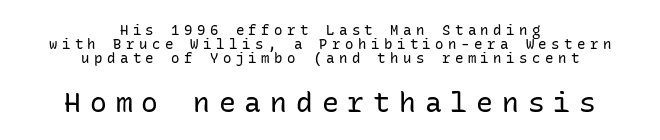
{"serif": "no", "italic": "no", "bold": "no", "weight": "regular", "width": "normal", "stroke_contrast": "low", "x_height": "medium", "monospaced": "yes", "underline": "no", "align": "center", "line_spacing": "tight", "line_spacing_ratio": 0.99, "letter_spacing": "wide", "letter_spacing_em": 0.32, "larger_block": "second", "size_ratio": 2.0, "glyph_px": 28}
